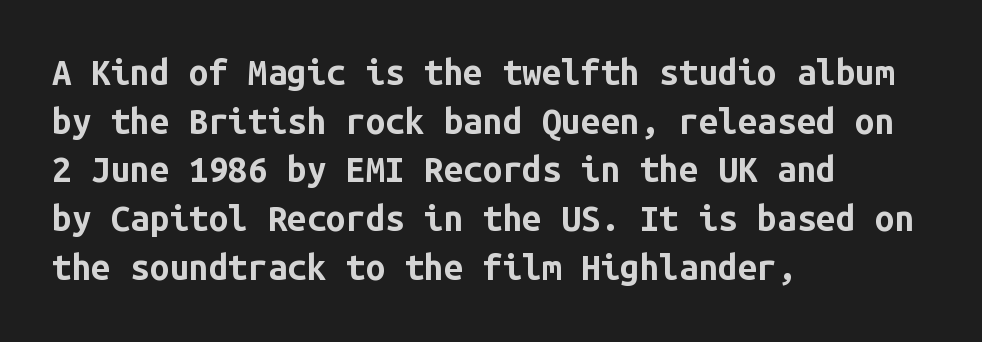
Every letter is thick-stroked: bold, no question. A typesetter would call this monospace, since all characters share one set width. Lines of text with bare space underneath. The rendering uses a moderate line-height, typical for paragraphs.
